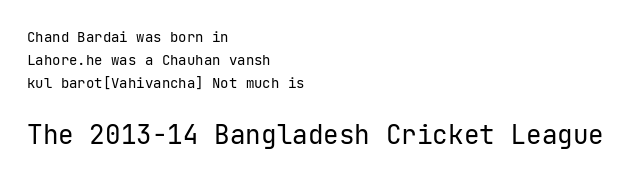
{"italic": "no", "bold": "no", "underline": "no", "align": "left", "line_spacing": "normal", "line_spacing_ratio": 1.64, "letter_spacing": "normal", "letter_spacing_em": 0.0, "larger_block": "second", "size_ratio": 1.86, "glyph_px": 26}
